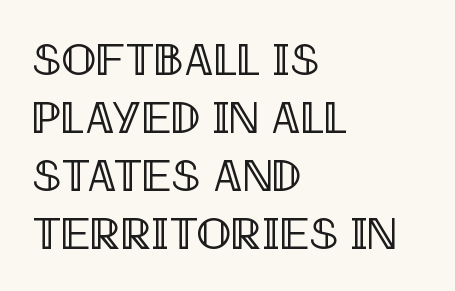
Q: Is the text italic (slanted)? A: No, it is upright.
Q: Is the text underlined? A: No.
Q: How is the paragraph aligned? A: Left-aligned.
Q: Is the spacing between letters normal or unusually wide? A: Normal.
Q: Is the spacing between lines tight, normal or loose? A: Normal.
Q: Width (condensed, normal, or wide)? A: Condensed.
Q: x-height? A: Large.
Q: Monospaced? A: No.
